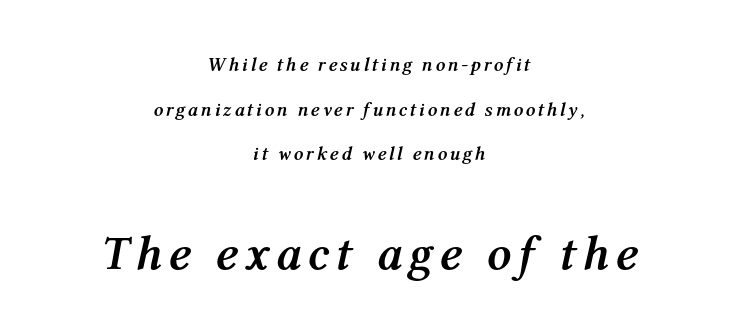
Beneath every word, the page is bare. The space between consecutive lines is lavish. This is heavy type, rendered in bold. Proportional: the letters do not fall into vertical columns.
